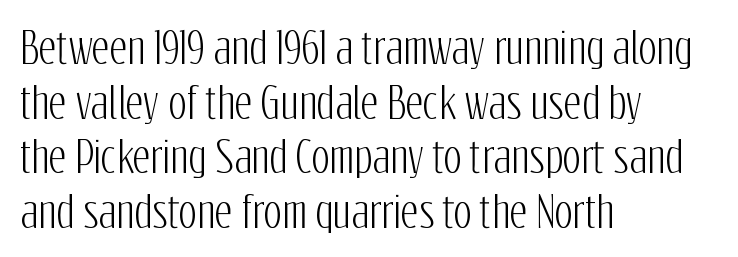
{"serif": "no", "italic": "no", "width": "condensed", "stroke_contrast": "low", "x_height": "medium", "monospaced": "no", "underline": "no", "align": "left", "line_spacing": "normal", "line_spacing_ratio": 1.27, "letter_spacing": "normal", "letter_spacing_em": 0.0, "glyph_px": 43}
